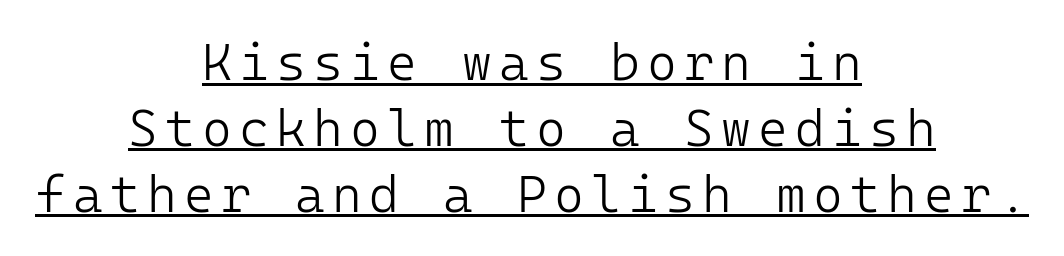
{"serif": "no", "italic": "no", "bold": "no", "weight": "light", "width": "normal", "stroke_contrast": "low", "x_height": "medium", "monospaced": "yes", "underline": "yes", "align": "center", "line_spacing": "normal", "line_spacing_ratio": 1.29, "glyph_px": 51}
